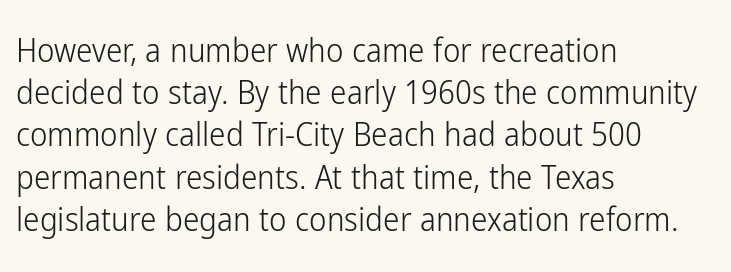
Q: Is the text bold? A: No.
Q: Is the text italic (slanted)? A: No, it is upright.
Q: Is the typeface a serif or a sans-serif typeface? A: Sans-serif.
Q: Is the text underlined? A: No.
Q: How is the paragraph aligned? A: Left-aligned.
Q: Is the spacing between letters normal or unusually wide? A: Normal.
Q: Is the spacing between lines tight, normal or loose? A: Normal.
Q: Width (condensed, normal, or wide)? A: Condensed.
Q: Stroke contrast? A: Low.
Q: x-height? A: Medium.
Q: Monospaced? A: No.
